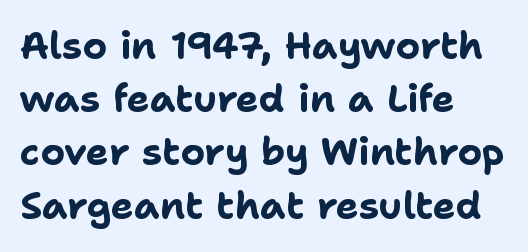
Look at the stroke-to-counter ratio: heavy, a bold. You can tell from the bare stems that sans-serif type was used. Horizontal bands of white between lines are of average thickness. You could call the tracking neutral — neither tight nor loose.
